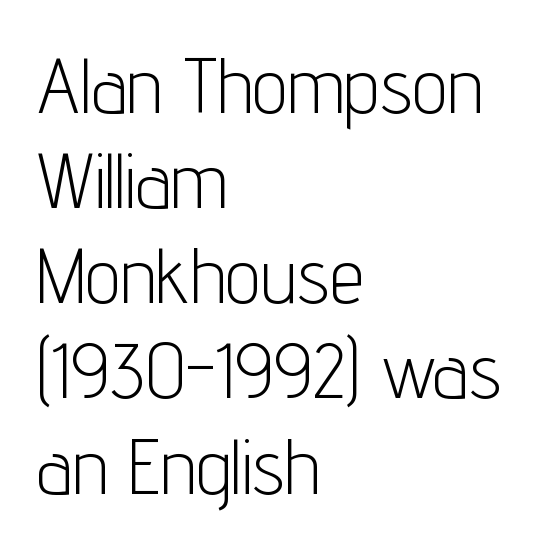
Q: Is the text bold? A: No.
Q: Is the text italic (slanted)? A: No, it is upright.
Q: Is the typeface a serif or a sans-serif typeface? A: Sans-serif.
Q: Is the text underlined? A: No.
Q: How is the paragraph aligned? A: Left-aligned.
Q: Is the spacing between letters normal or unusually wide? A: Normal.
Q: Width (condensed, normal, or wide)? A: Condensed.
Q: Stroke contrast? A: Low.
Q: x-height? A: Medium.
Q: Monospaced? A: No.
